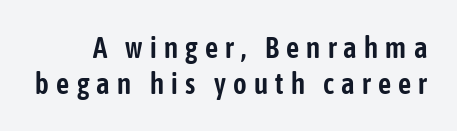
Proportional: the letters do not fall into vertical columns. Each letter's strokes conclude bluntly, with no projecting serifs. The passage shown has open, widely tracked lettering throughout. Anything drawn beneath the words? Only blank space.
